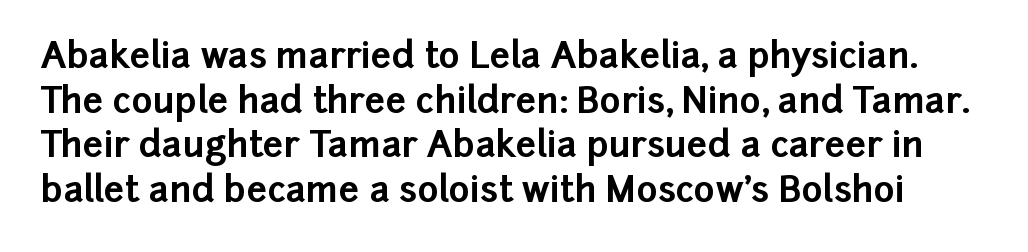
Each row of text sits above clean, open space. These lines are composed in type without serifs. The specimen reads as upright at a glance. The face used here has the dense, thick strokes of a bold. The passage shown is typed in a proportional face where columns would drift. Look at the tracking — it's just the regular setting, nothing added.
